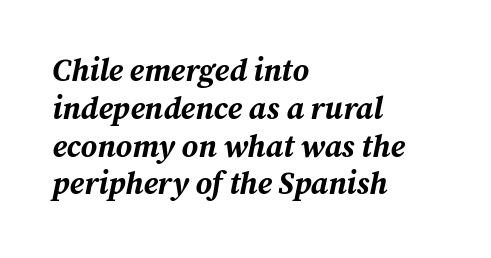
{"italic": "yes", "lean": "right", "slant_degrees": 12, "bold": "yes", "weight": "bold", "width": "normal", "stroke_contrast": "medium", "x_height": "medium", "monospaced": "no", "underline": "no", "align": "left", "line_spacing_ratio": 1.22, "letter_spacing": "normal", "letter_spacing_em": 0.0, "glyph_px": 31}
